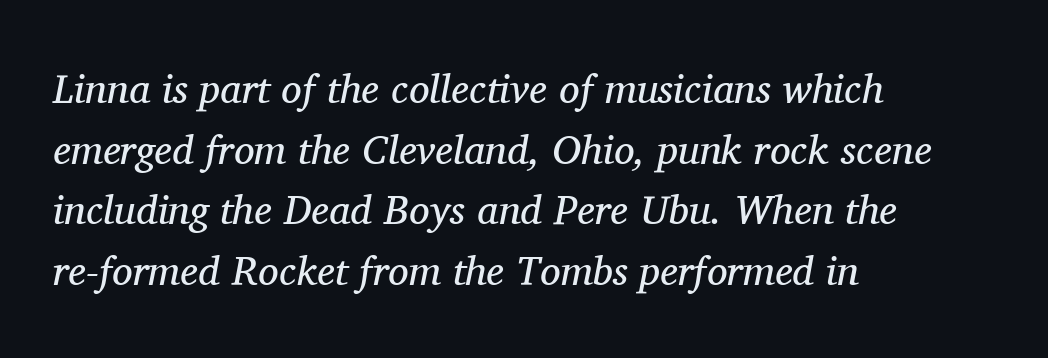
The image shows 41 px regular-weight serif type, italic (leaning right); set left-aligned, normal line spacing (1.48x), normal letter spacing, not underlined; medium stroke contrast and a medium x-height.
